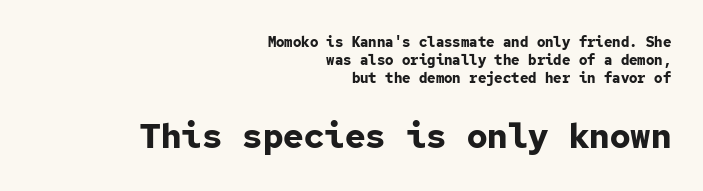
The image shows 34 px bold sans-serif type, upright, monospaced; set right-aligned, normal line spacing (1.27x), normal letter spacing, not underlined; the second (bottom) block is 2.43x larger; low stroke contrast and a medium x-height.
